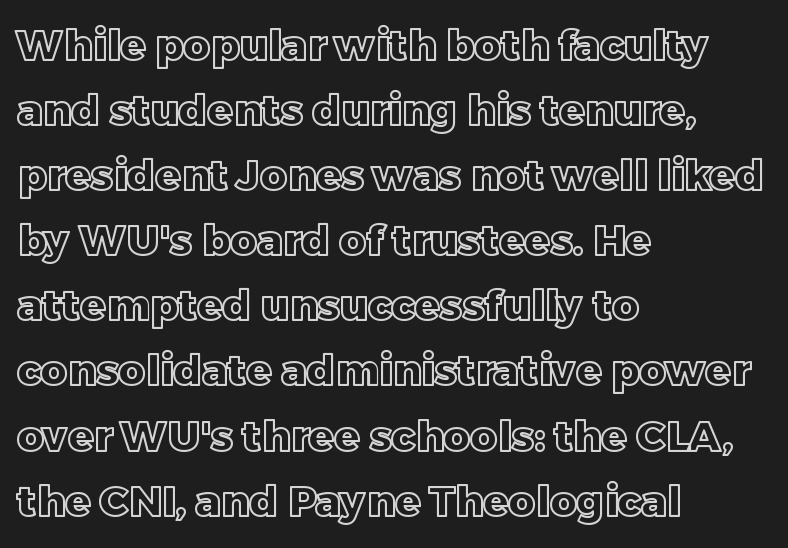
Q: Is the text italic (slanted)? A: No, it is upright.
Q: Is the text underlined? A: No.
Q: How is the paragraph aligned? A: Left-aligned.
Q: Is the spacing between letters normal or unusually wide? A: Normal.
Q: Is the spacing between lines tight, normal or loose? A: Normal.
Q: Width (condensed, normal, or wide)? A: Normal.
Q: x-height? A: Large.
Q: Monospaced? A: No.
